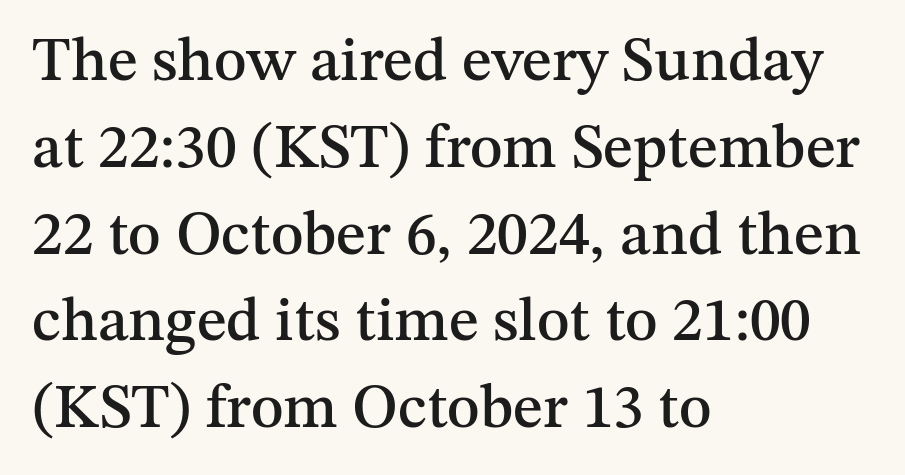
Honestly, there is no underline to notice here at all. You can tell from the footed stems that serif type was used. Baseline-to-baseline distance is the conventional proportion of letter height. In terms of letterspacing, this is plain default setting.
